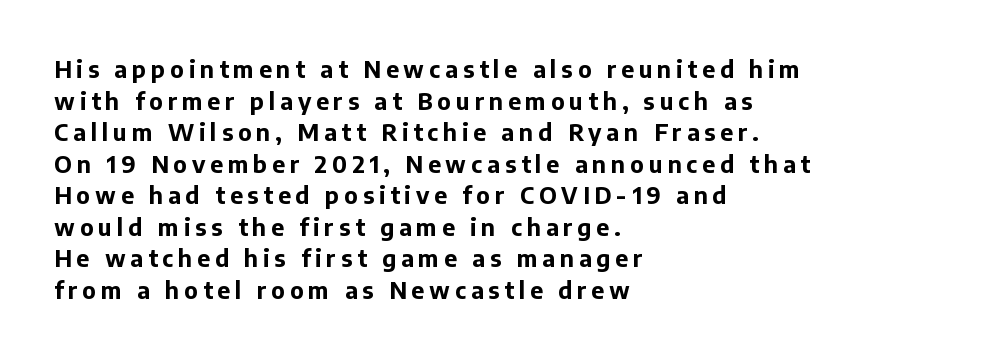
{"italic": "no", "bold": "yes", "underline": "no", "align": "left", "line_spacing": "normal", "line_spacing_ratio": 1.37, "letter_spacing": "wide", "letter_spacing_em": 0.21, "glyph_px": 23}
